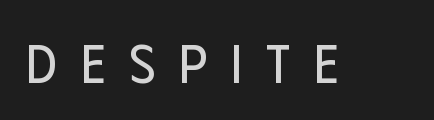
The image shows 55 px regular-weight, condensed sans-serif type, upright; set unusually wide letter spacing (+0.43 em), not underlined; low stroke contrast and a large x-height.
